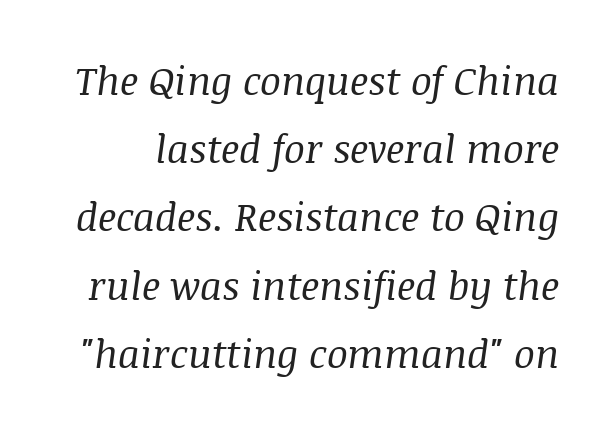
Q: Is the text bold? A: No.
Q: Is the text italic (slanted)? A: Yes, it leans right by about 8 degrees.
Q: Is the typeface a serif or a sans-serif typeface? A: Serif.
Q: Is the text underlined? A: No.
Q: Is the spacing between letters normal or unusually wide? A: Normal.
Q: Width (condensed, normal, or wide)? A: Normal.
Q: Stroke contrast? A: Medium.
Q: x-height? A: Large.
Q: Monospaced? A: No.
